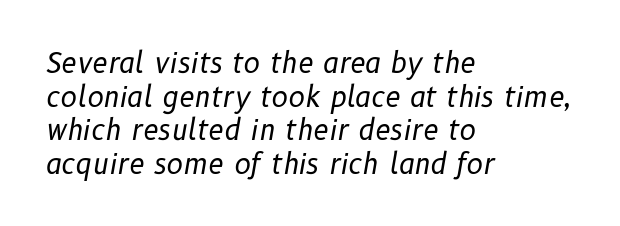
{"italic": "yes", "lean": "right", "slant_degrees": 10, "bold": "no", "weight": "regular", "width": "normal", "stroke_contrast": "low", "x_height": "medium", "monospaced": "no", "underline": "no", "align": "left", "line_spacing_ratio": 1.2, "letter_spacing": "normal", "letter_spacing_em": 0.0, "glyph_px": 28}
